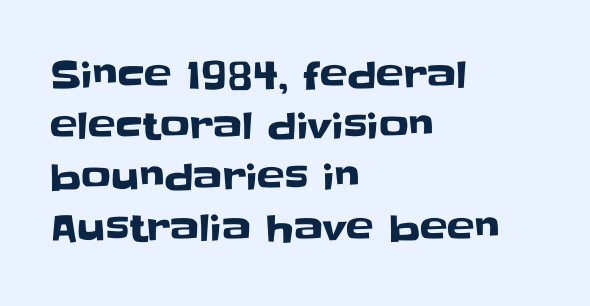
{"serif": "no", "italic": "no", "width": "normal", "stroke_contrast": "low", "x_height": "large", "monospaced": "no", "underline": "no", "align": "left", "line_spacing": "normal", "line_spacing_ratio": 1.38, "letter_spacing": "normal", "letter_spacing_em": 0.0, "glyph_px": 37}
